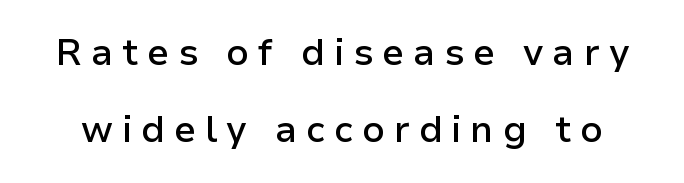
Q: Is the text bold? A: Semi-bold.
Q: Is the text italic (slanted)? A: No, it is upright.
Q: Is the typeface a serif or a sans-serif typeface? A: Sans-serif.
Q: Is the text underlined? A: No.
Q: Is the spacing between letters normal or unusually wide? A: Unusually wide.
Q: Is the spacing between lines tight, normal or loose? A: Loose.
Q: Width (condensed, normal, or wide)? A: Normal.
Q: Stroke contrast? A: Low.
Q: x-height? A: Medium.
Q: Monospaced? A: No.
